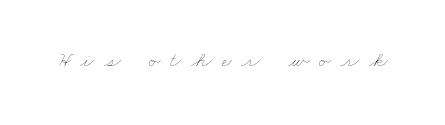
{"bold": "no", "underline": "no", "letter_spacing": "wide", "letter_spacing_em": 0.43, "glyph_px": 22}
